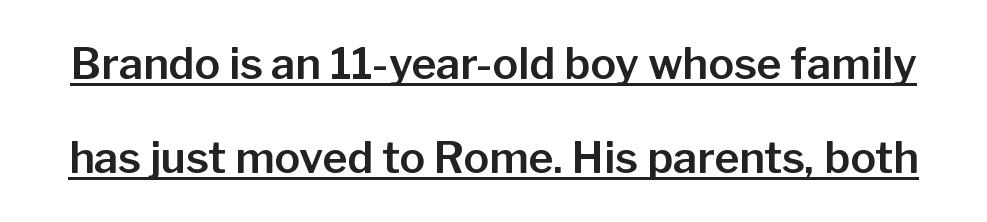
The image shows 43 px sans-serif type, upright; set loose line spacing (2.19x), normal letter spacing, underlined; low stroke contrast and a medium x-height.
